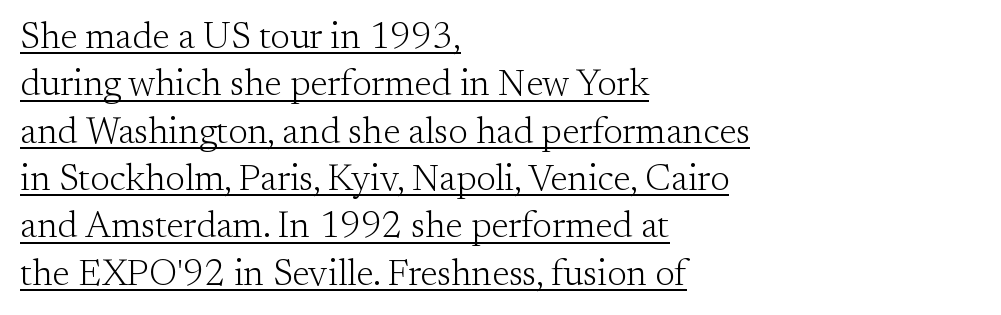
{"serif": "yes", "italic": "no", "bold": "no", "weight": "light", "width": "normal", "stroke_contrast": "medium", "x_height": "small", "monospaced": "no", "underline": "yes", "align": "left", "line_spacing": "normal", "line_spacing_ratio": 1.28, "letter_spacing": "normal", "letter_spacing_em": 0.0, "glyph_px": 37}
